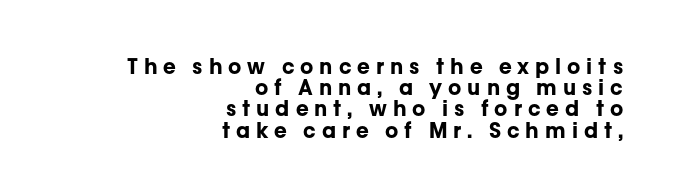
The image shows 21 px bold type, upright; set right-aligned, tight line spacing (1.01x), unusually wide letter spacing (+0.28 em), not underlined.
